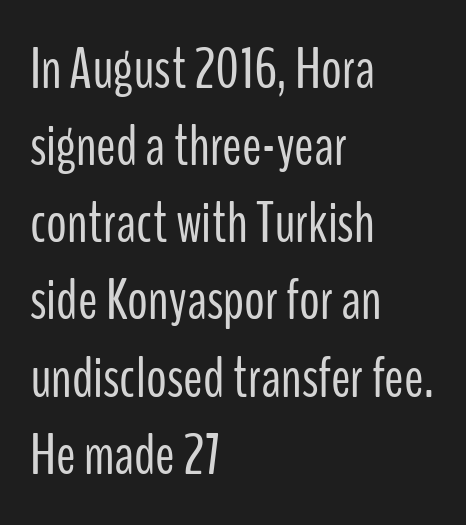
The image shows 58 px light, condensed sans-serif type, upright; set left-aligned, normal line spacing (1.33x), normal letter spacing, not underlined; low stroke contrast and a medium x-height.
